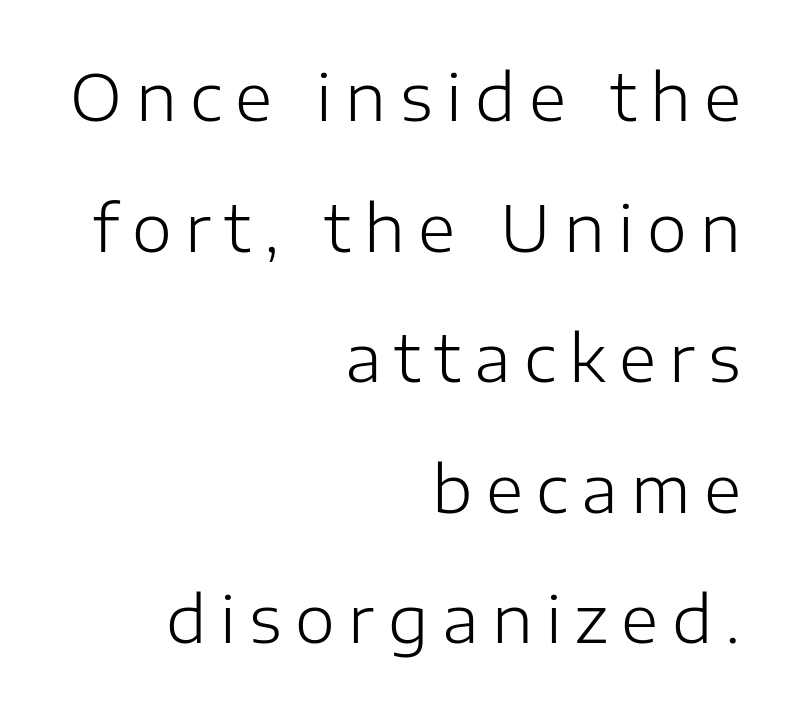
The image shows 64 px light sans-serif type, upright; set right-aligned, loose line spacing (2.04x), unusually wide letter spacing (+0.21 em), not underlined; low stroke contrast and a medium x-height.
